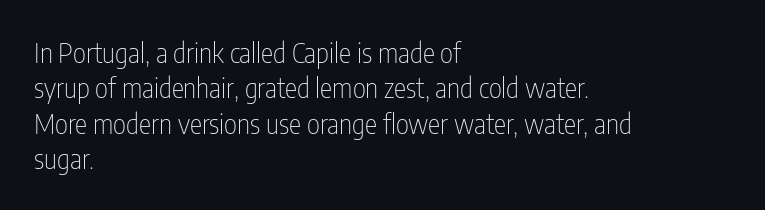
{"serif": "no", "italic": "no", "bold": "no", "weight": "thin", "width": "condensed", "stroke_contrast": "low", "x_height": "medium", "monospaced": "no", "underline": "no", "align": "left", "line_spacing": "normal", "line_spacing_ratio": 1.26, "letter_spacing": "normal", "letter_spacing_em": 0.0, "glyph_px": 28}
